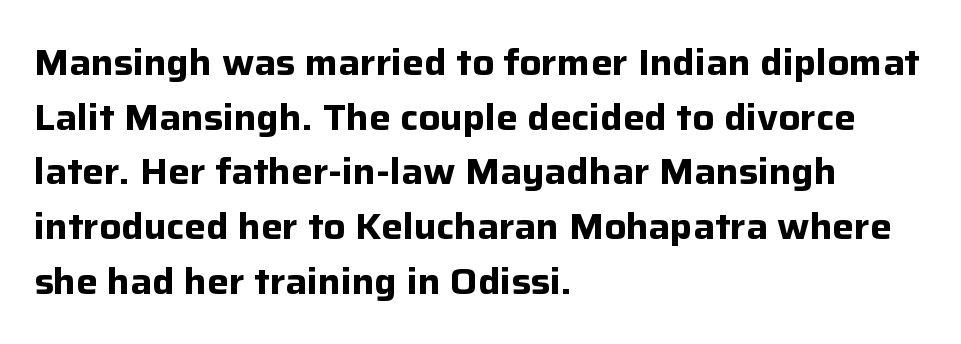
{"serif": "no", "italic": "no", "bold": "yes", "weight": "bold", "width": "normal", "stroke_contrast": "low", "x_height": "medium", "monospaced": "no", "underline": "no", "align": "left", "line_spacing": "normal", "line_spacing_ratio": 1.52, "letter_spacing": "normal", "letter_spacing_em": 0.0, "glyph_px": 36}
